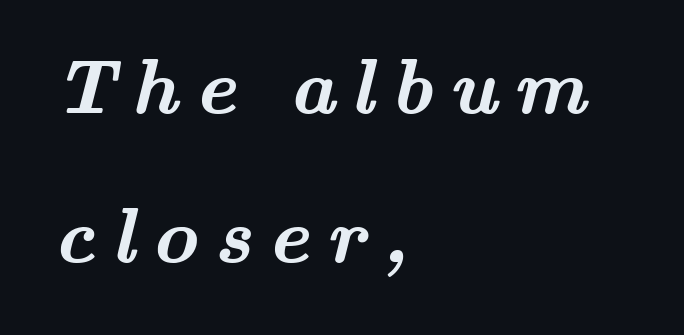
The image shows 78 px semibold, wide serif type; set left-aligned, loose line spacing (1.91x), unusually wide letter spacing (+0.21 em), not underlined; medium stroke contrast and a small x-height.
